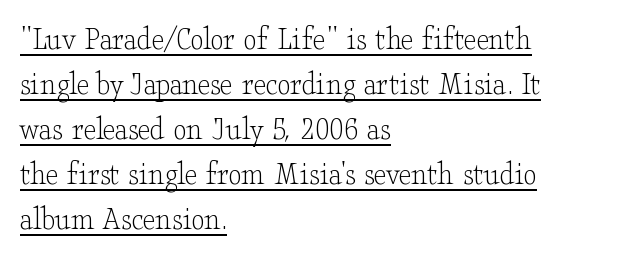
The image shows 34 px light, wide serif type, upright; set left-aligned, normal line spacing (1.32x), normal letter spacing, underlined; low stroke contrast and a small x-height.
